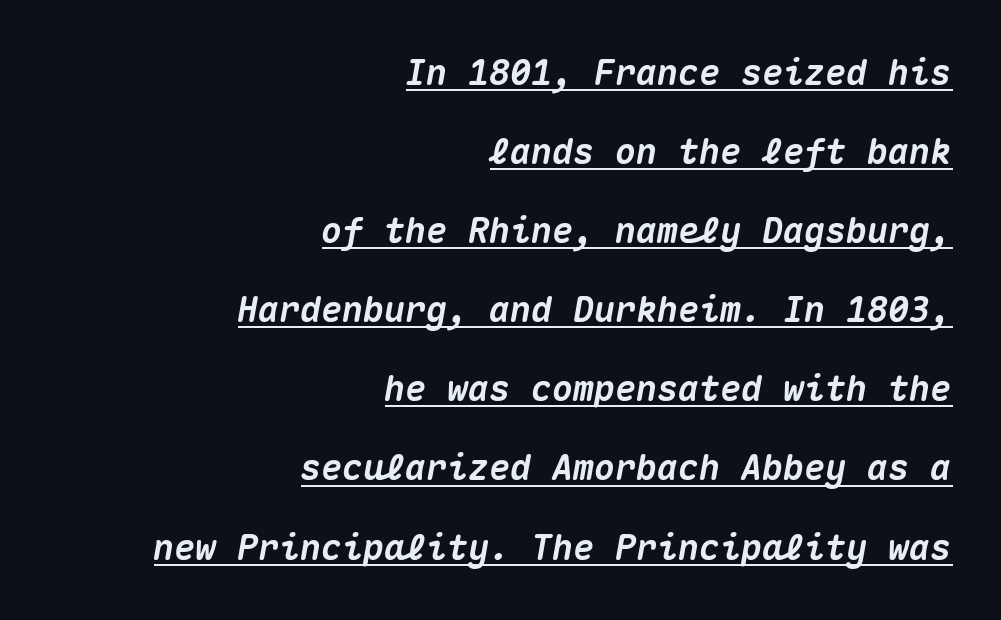
Q: Is the text bold? A: Yes.
Q: Is the text italic (slanted)? A: Yes, it leans right by about 10 degrees.
Q: Is the text underlined? A: Yes.
Q: How is the paragraph aligned? A: Right-aligned.
Q: Is the spacing between letters normal or unusually wide? A: Normal.
Q: Is the spacing between lines tight, normal or loose? A: Loose.
Q: Width (condensed, normal, or wide)? A: Normal.
Q: Stroke contrast? A: Medium.
Q: x-height? A: Medium.
Q: Monospaced? A: Yes.
